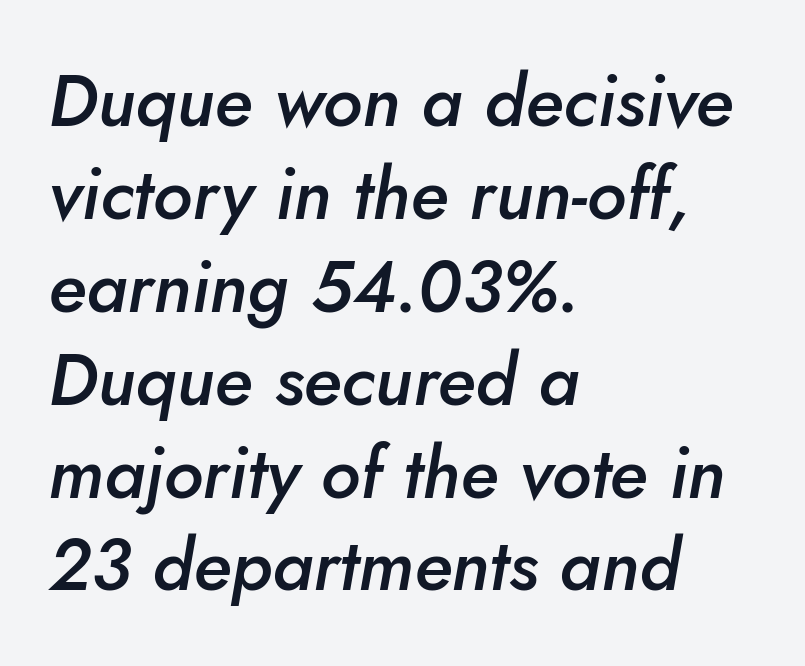
The image shows 72 px semibold type, italic (leaning right); set left-aligned, normal line spacing (1.29x), normal letter spacing, not underlined; low stroke contrast and a small x-height.
